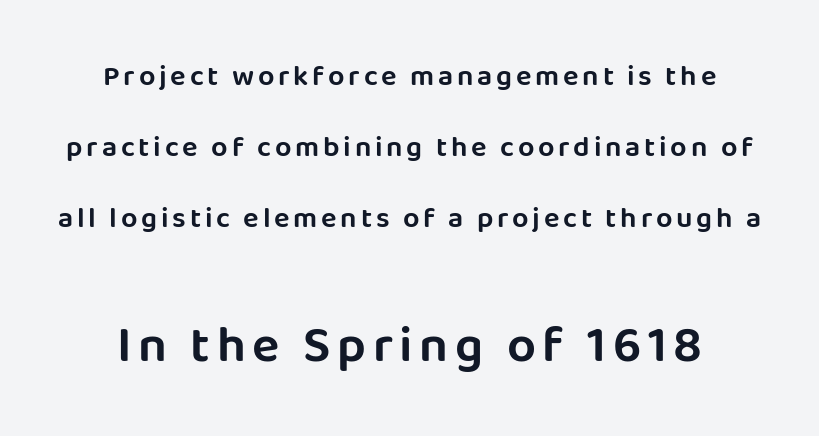
{"serif": "no", "italic": "no", "width": "normal", "stroke_contrast": "low", "x_height": "large", "monospaced": "no", "underline": "no", "line_spacing": "loose", "line_spacing_ratio": 2.44, "larger_block": "second", "size_ratio": 1.76, "glyph_px": 51}
